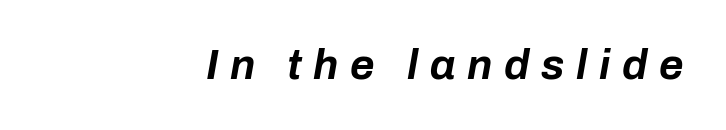
The image shows 42 px bold type, italic (leaning right); set right-aligned, unusually wide letter spacing (+0.28 em), not underlined; low stroke contrast and a medium x-height.
